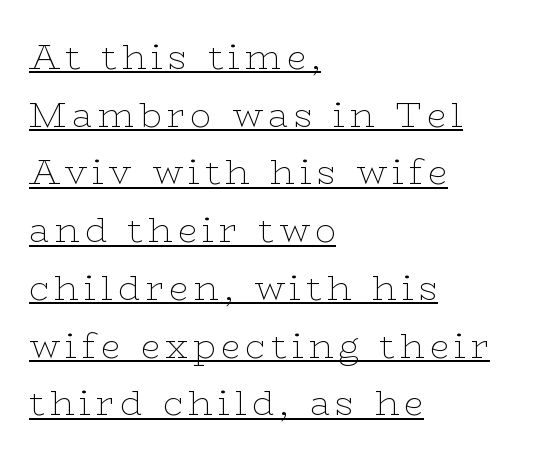
Q: Is the text bold? A: No.
Q: Is the text italic (slanted)? A: No, it is upright.
Q: Is the typeface a serif or a sans-serif typeface? A: Serif.
Q: Is the text underlined? A: Yes.
Q: How is the paragraph aligned? A: Left-aligned.
Q: Is the spacing between lines tight, normal or loose? A: Normal.
Q: Width (condensed, normal, or wide)? A: Wide.
Q: Stroke contrast? A: Low.
Q: x-height? A: Medium.
Q: Monospaced? A: No.
